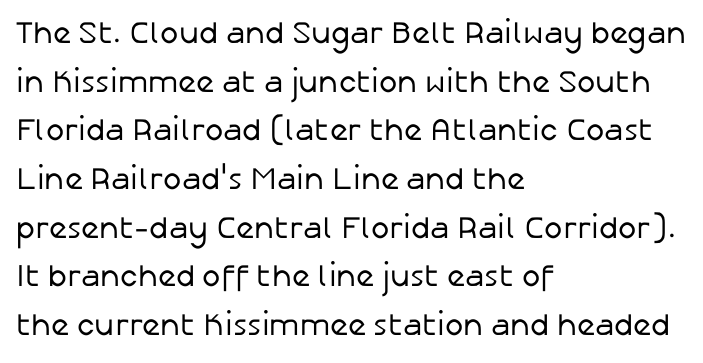
The image shows 31 px regular-weight sans-serif type, upright; set left-aligned, normal line spacing (1.57x), normal letter spacing, not underlined; low stroke contrast and a medium x-height.
